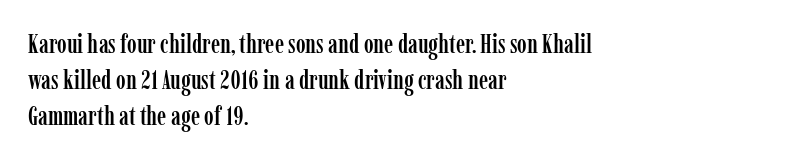
A typesetter would mark this as roman, not italic. Every row of glyphs begins at an identical x-position on the left. Descenders are the only things crossing below the line. Horizontal bands of white between lines are of average thickness.
